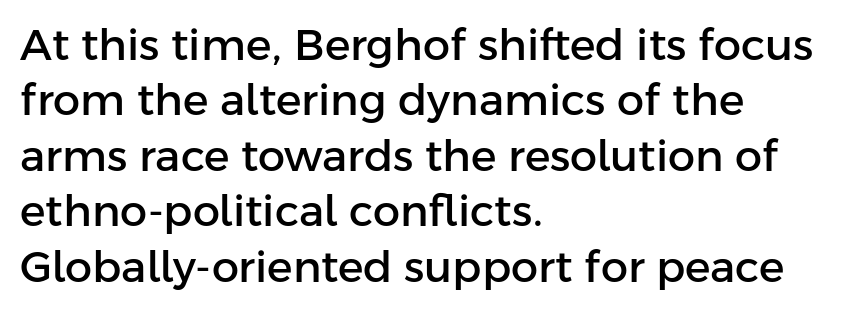
The image shows 43 px sans-serif type, upright; set left-aligned, normal line spacing (1.29x), normal letter spacing, not underlined; low stroke contrast and a medium x-height.
